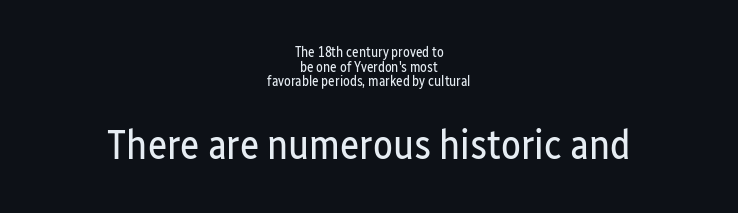
{"serif": "no", "italic": "no", "bold": "no", "weight": "regular", "width": "condensed", "stroke_contrast": "low", "x_height": "medium", "monospaced": "no", "underline": "no", "align": "center", "line_spacing": "tight", "line_spacing_ratio": 1.05, "letter_spacing": "normal", "letter_spacing_em": 0.0, "larger_block": "second", "size_ratio": 2.93, "glyph_px": 41}
